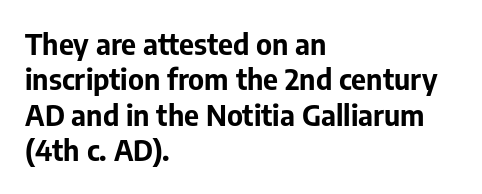
{"serif": "no", "italic": "no", "bold": "yes", "weight": "bold", "width": "normal", "stroke_contrast": "low", "x_height": "medium", "monospaced": "no", "underline": "no", "align": "left", "line_spacing_ratio": 1.22, "letter_spacing": "normal", "letter_spacing_em": 0.0, "glyph_px": 29}
